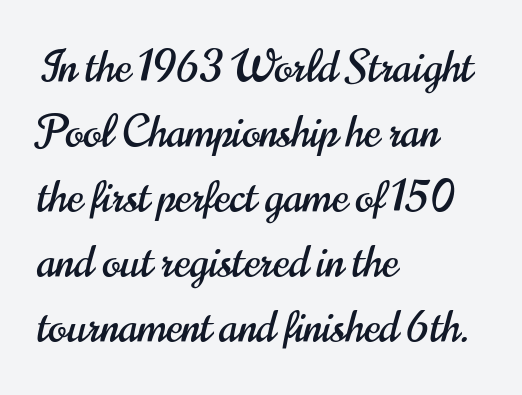
The passage shown is not underscored anywhere. A student would call this left alignment; a typographer would say flush left, rag right. Proportional: the letters do not fall into vertical columns. Inter-character spacing is left at the font's built-in metrics.
